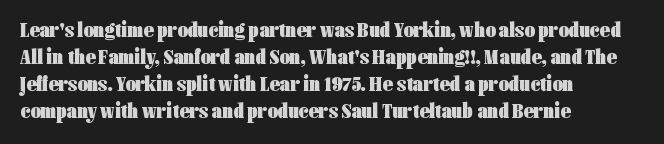
Q: Is the text bold? A: Yes.
Q: Is the text italic (slanted)? A: No, it is upright.
Q: Is the text underlined? A: No.
Q: How is the paragraph aligned? A: Left-aligned.
Q: Is the spacing between letters normal or unusually wide? A: Normal.
